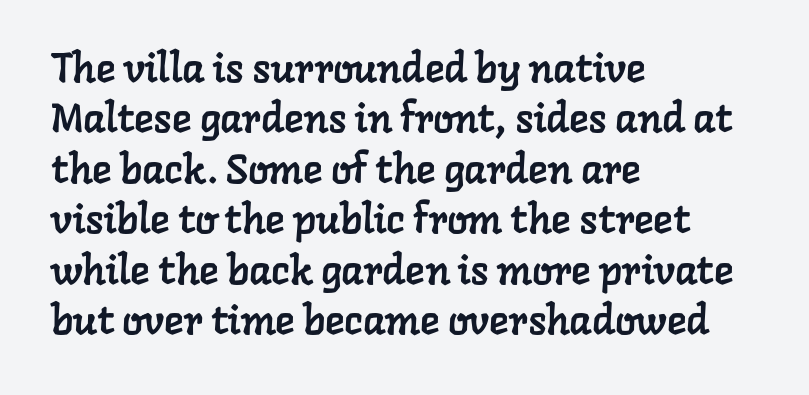
{"serif": "yes", "width": "normal", "stroke_contrast": "low", "x_height": "medium", "monospaced": "no", "underline": "no", "align": "left", "line_spacing_ratio": 1.23, "letter_spacing": "normal", "letter_spacing_em": 0.0, "glyph_px": 41}
